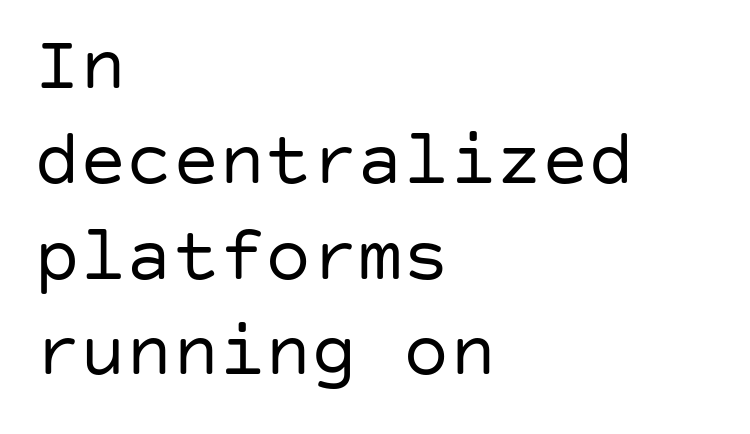
Q: Is the text bold? A: No.
Q: Is the text italic (slanted)? A: No, it is upright.
Q: Is the typeface a serif or a sans-serif typeface? A: Sans-serif.
Q: Is the text underlined? A: No.
Q: How is the paragraph aligned? A: Left-aligned.
Q: Is the spacing between letters normal or unusually wide? A: Normal.
Q: Width (condensed, normal, or wide)? A: Normal.
Q: Stroke contrast? A: Low.
Q: x-height? A: Large.
